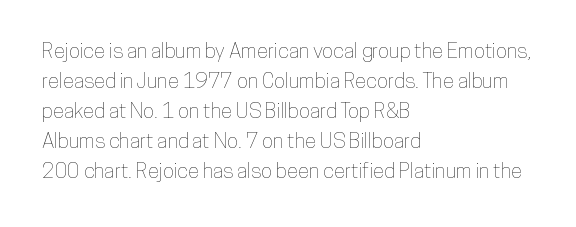
The image shows 21 px text type, upright; set left-aligned, normal line spacing (1.43x), normal letter spacing, not underlined.
